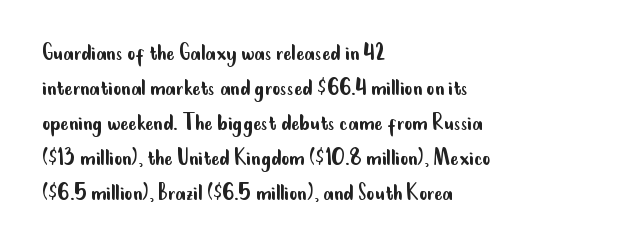
Q: Is the text bold? A: No.
Q: Is the text italic (slanted)? A: No, it is upright.
Q: Is the text underlined? A: No.
Q: How is the paragraph aligned? A: Left-aligned.
Q: Is the spacing between letters normal or unusually wide? A: Normal.
Q: Is the spacing between lines tight, normal or loose? A: Normal.
